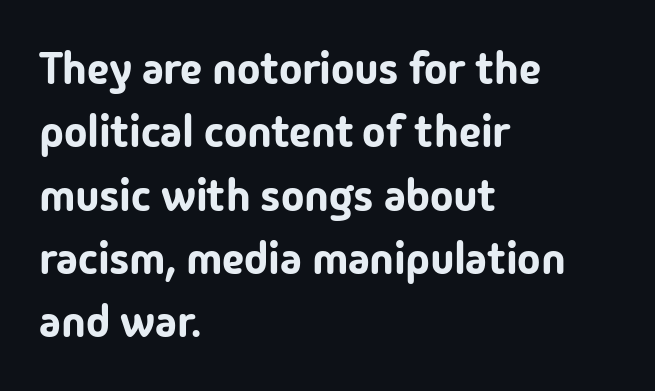
Q: Is the text italic (slanted)? A: No, it is upright.
Q: Is the typeface a serif or a sans-serif typeface? A: Sans-serif.
Q: Is the text underlined? A: No.
Q: How is the paragraph aligned? A: Left-aligned.
Q: Is the spacing between letters normal or unusually wide? A: Normal.
Q: Is the spacing between lines tight, normal or loose? A: Normal.
Q: Width (condensed, normal, or wide)? A: Normal.
Q: Stroke contrast? A: Low.
Q: x-height? A: Medium.
Q: Monospaced? A: No.
